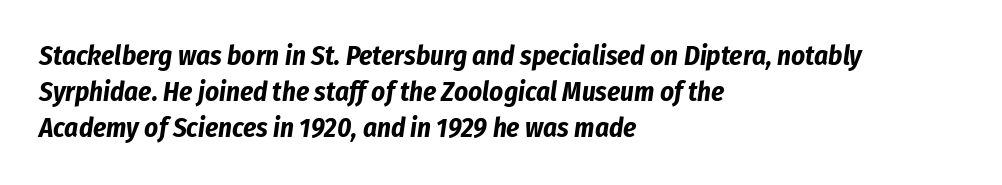
Horizontally, the lines are justified to the leading edge only. If you drew a line through each stem, it would be angled. This rendering leaves character spacing at its baseline value. This rendering features lettering with no underline. Baseline-to-baseline distance is the conventional proportion of letter height.
